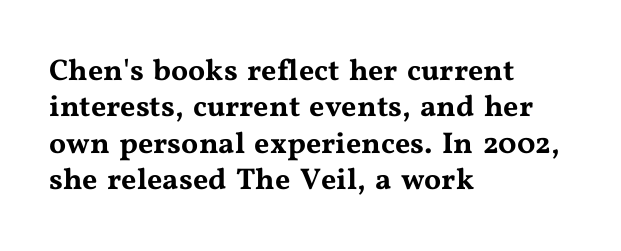
Each word holds together tightly as a unit, with standard inter-letter gaps. The lettering holds an erect, upright posture throughout. No word sits above an underline. You could not count columns in this text — the font is proportionally spaced. The passage is arranged the way most books set body copy — flush left. Type style note: has serifs.
